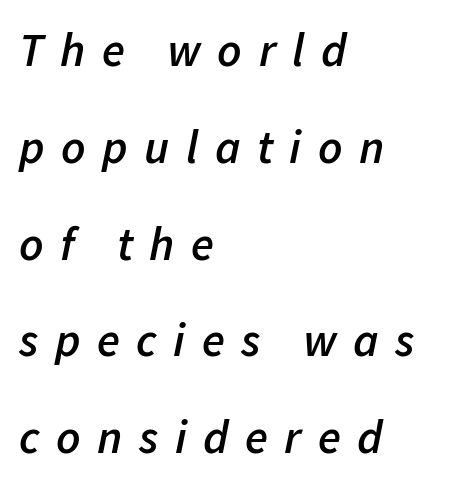
{"italic": "yes", "lean": "right", "slant_degrees": 11, "bold": "semi", "weight": "semibold", "width": "normal", "stroke_contrast": "low", "x_height": "medium", "monospaced": "no", "underline": "no", "align": "left", "line_spacing": "loose", "line_spacing_ratio": 2.06, "letter_spacing": "wide", "letter_spacing_em": 0.35, "glyph_px": 47}
